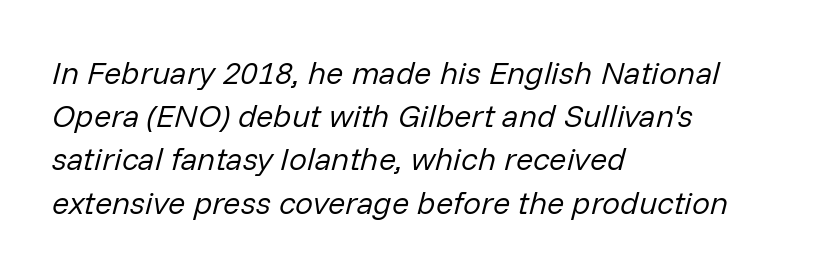
Q: Is the text bold? A: No.
Q: Is the text italic (slanted)? A: Yes, it leans right by about 14 degrees.
Q: Is the text underlined? A: No.
Q: How is the paragraph aligned? A: Left-aligned.
Q: Is the spacing between letters normal or unusually wide? A: Normal.
Q: Is the spacing between lines tight, normal or loose? A: Normal.
Q: Width (condensed, normal, or wide)? A: Normal.
Q: Stroke contrast? A: Low.
Q: x-height? A: Medium.
Q: Monospaced? A: No.
